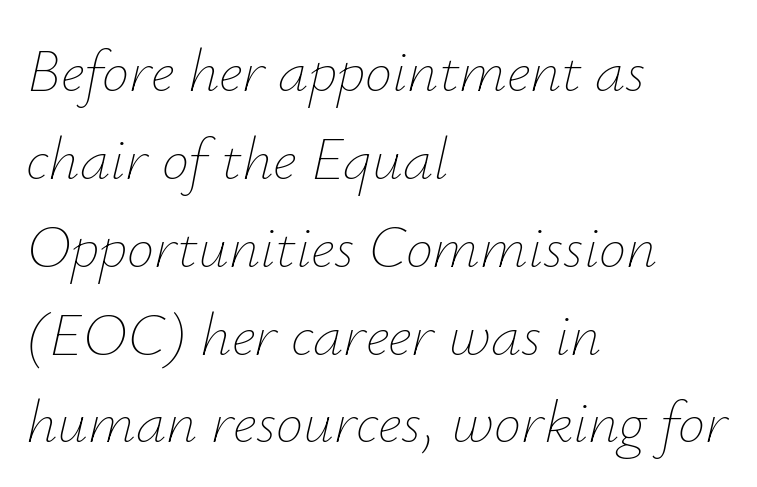
Q: Is the text bold? A: No.
Q: Is the text italic (slanted)? A: Yes, it leans right by about 12 degrees.
Q: Is the text underlined? A: No.
Q: How is the paragraph aligned? A: Left-aligned.
Q: Is the spacing between letters normal or unusually wide? A: Normal.
Q: Is the spacing between lines tight, normal or loose? A: Normal.
Q: Width (condensed, normal, or wide)? A: Normal.
Q: Stroke contrast? A: Low.
Q: x-height? A: Small.
Q: Monospaced? A: No.
